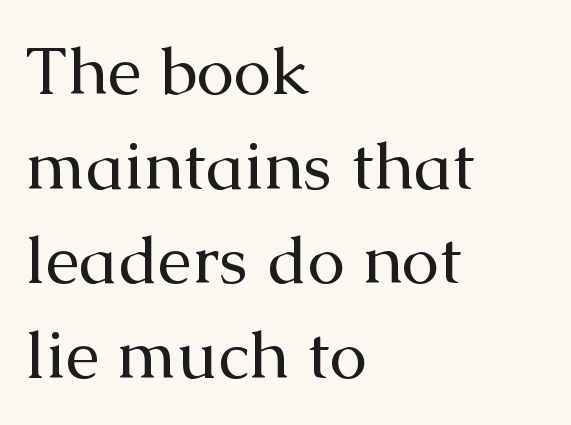
Q: Is the text bold? A: No.
Q: Is the text italic (slanted)? A: No, it is upright.
Q: Is the typeface a serif or a sans-serif typeface? A: Serif.
Q: Is the text underlined? A: No.
Q: How is the paragraph aligned? A: Left-aligned.
Q: Is the spacing between letters normal or unusually wide? A: Normal.
Q: Is the spacing between lines tight, normal or loose? A: Normal.
Q: Width (condensed, normal, or wide)? A: Normal.
Q: Stroke contrast? A: Medium.
Q: x-height? A: Medium.
Q: Monospaced? A: No.
